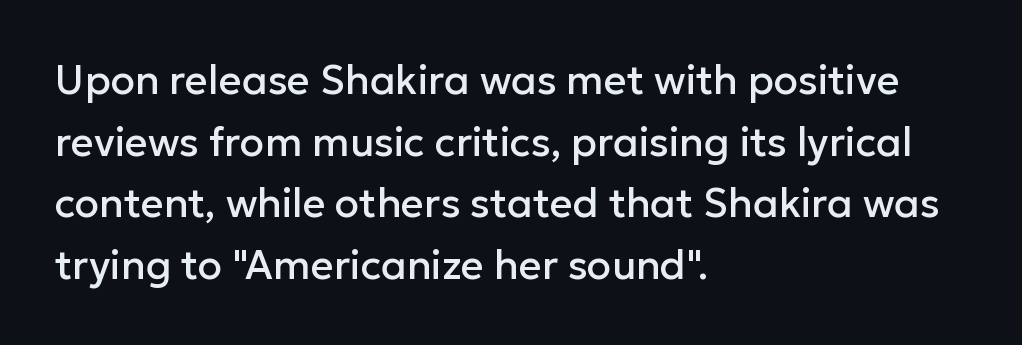
Visually the block forms a straight wall on the left and a jagged coastline on the right. Examine the stroke ends and you'll find no serifs. Underlining? Definitely not there. The face used here is rendered with its standard letterfit. Think of a printed novel: that variable character pitch is what you see here.
